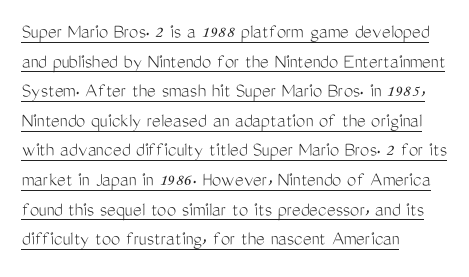
{"italic": "no", "bold": "no", "underline": "yes", "align": "left", "line_spacing": "normal", "line_spacing_ratio": 1.41, "letter_spacing": "normal", "letter_spacing_em": 0.0, "glyph_px": 21}
